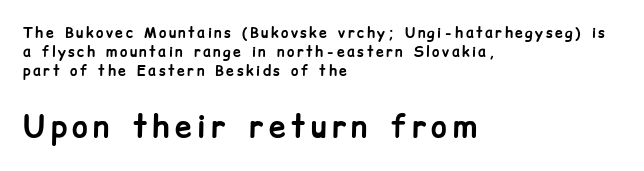
The image shows 30 px bold sans-serif type, upright; set left-aligned, normal line spacing (1.37x), not underlined; the second (bottom) block is 2.14x larger; low stroke contrast and a medium x-height.
